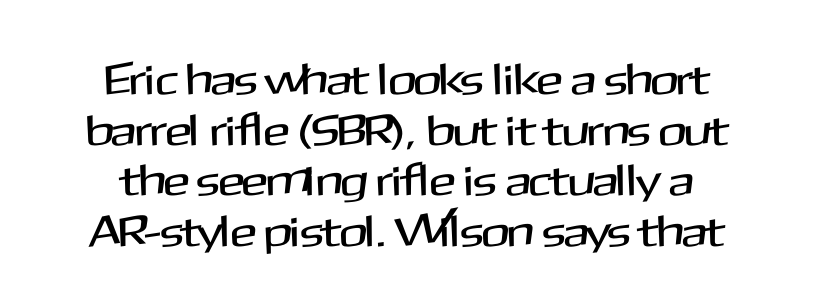
{"serif": "no", "italic": "no", "width": "normal", "stroke_contrast": "medium", "x_height": "medium", "monospaced": "no", "underline": "no", "align": "center", "line_spacing": "tight", "line_spacing_ratio": 1.15, "letter_spacing": "normal", "letter_spacing_em": 0.0, "glyph_px": 44}
